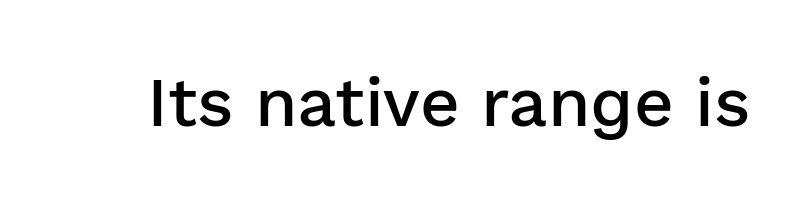
I'd describe the lettering as semibold — firm but not a full bold. Glyph-to-glyph distance matches everyday printed text. The characters display no serif detailing; their extremities are plain. Spacing verdict: proportional, widths tailored to each character. A bare baseline throughout the passage. Posture: upright roman.
